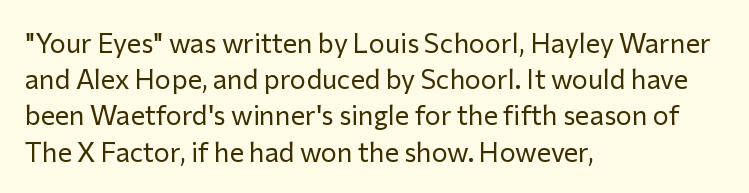
Q: Is the text bold? A: No.
Q: Is the text italic (slanted)? A: No, it is upright.
Q: Is the text underlined? A: No.
Q: How is the paragraph aligned? A: Left-aligned.
Q: Is the spacing between letters normal or unusually wide? A: Normal.
Q: Is the spacing between lines tight, normal or loose? A: Normal.
